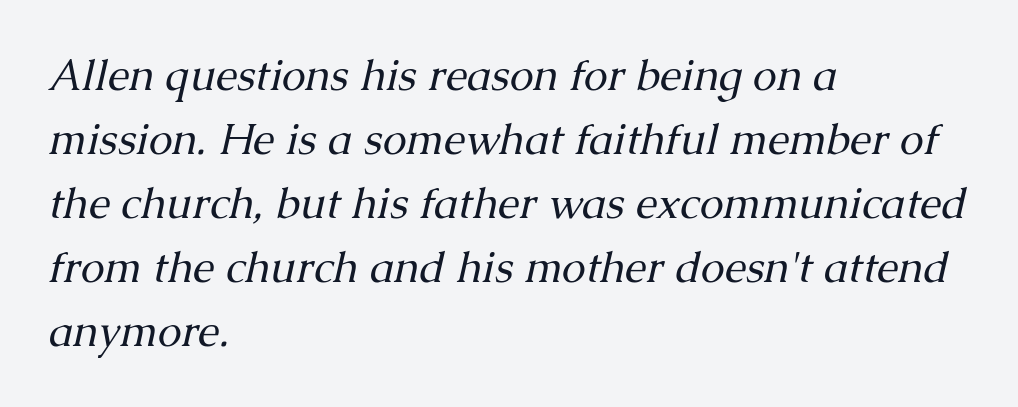
Emphasis-style slanted type is in use. Whoever set this chose a conventional vertical rhythm. Do the characters align in a grid? No, the font is proportional. Bare-footed words on every line. Is this a sans? No — the strokes have serifs. Casual observation: everything's shoved over to the left.
